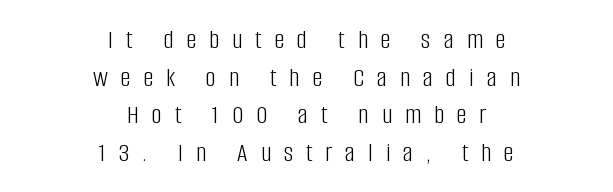
Q: Is the text bold? A: No.
Q: Is the text italic (slanted)? A: No, it is upright.
Q: Is the typeface a serif or a sans-serif typeface? A: Sans-serif.
Q: Is the text underlined? A: No.
Q: How is the paragraph aligned? A: Centered.
Q: Is the spacing between letters normal or unusually wide? A: Unusually wide.
Q: Is the spacing between lines tight, normal or loose? A: Normal.
Q: Width (condensed, normal, or wide)? A: Condensed.
Q: Stroke contrast? A: Low.
Q: x-height? A: Large.
Q: Monospaced? A: No.
